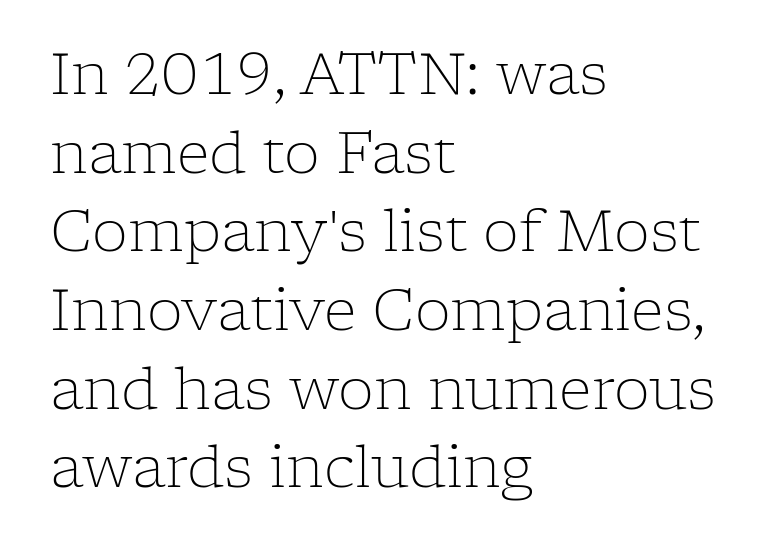
The characters display serif detailing at their extremities. The weight would be labelled regular, book, light, or lighter still. The passage shown stacks its lines at a standard gap. The face used here is proportionally spaced, like ordinary book or web type. In CSS terms this would be text-align: left. Decoration check: the copy has no underline.
